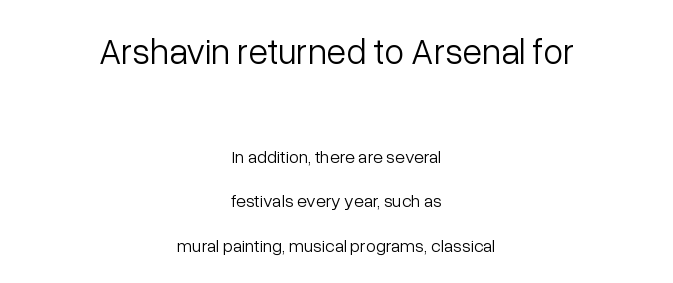
The image shows 36 px light sans-serif type, upright; set centered, loose line spacing (2.47x), normal letter spacing, not underlined; the first (top) block is 2.0x larger; low stroke contrast and a medium x-height.
